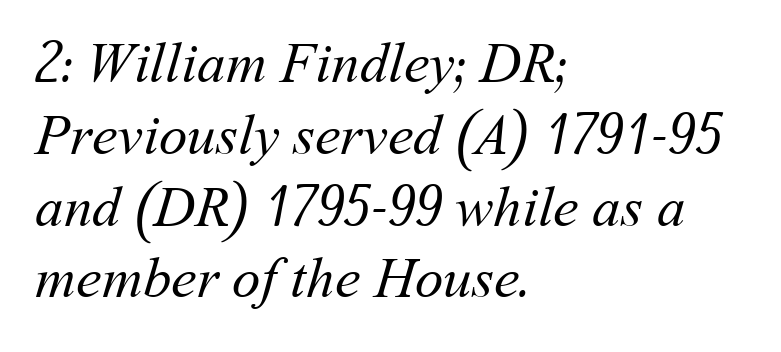
{"bold": "no", "weight": "regular", "width": "normal", "stroke_contrast": "medium", "x_height": "medium", "monospaced": "no", "underline": "no", "align": "left", "line_spacing": "normal", "line_spacing_ratio": 1.26, "letter_spacing": "normal", "letter_spacing_em": 0.0, "glyph_px": 57}
